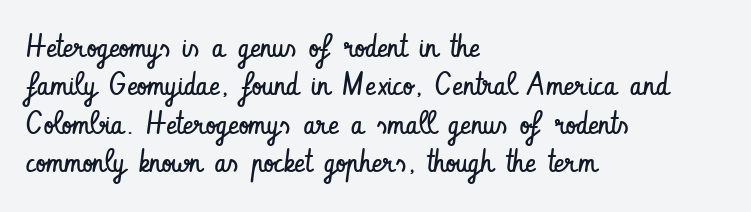
Quick note: not italic, upright. Observe the absence of serifs on each vertical stroke in this sample. The setting favours the left margin, as ordinary paragraphs usually do. The typesetting does not lean heavy: it is not bold. Tracking here is standard; glyphs follow each other at the usual distance. Descender tails drop into unmarked territory.
